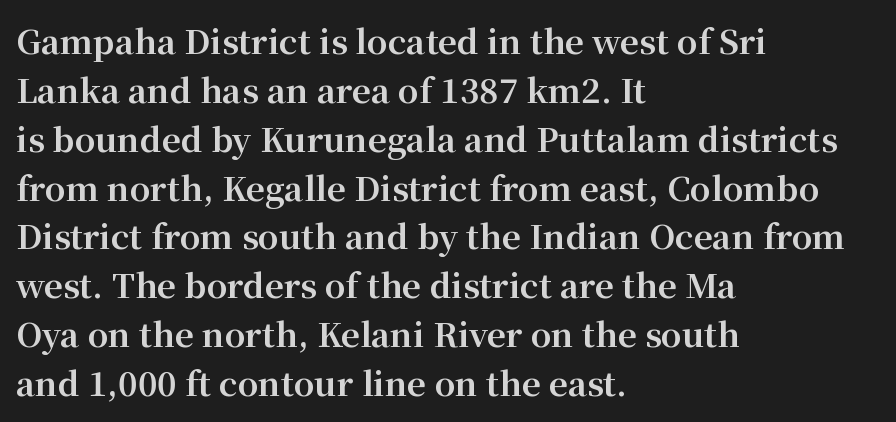
Q: Is the text bold? A: Yes.
Q: Is the text italic (slanted)? A: No, it is upright.
Q: Is the typeface a serif or a sans-serif typeface? A: Serif.
Q: Is the text underlined? A: No.
Q: How is the paragraph aligned? A: Left-aligned.
Q: Is the spacing between letters normal or unusually wide? A: Normal.
Q: Is the spacing between lines tight, normal or loose? A: Normal.
Q: Width (condensed, normal, or wide)? A: Normal.
Q: Stroke contrast? A: Medium.
Q: x-height? A: Medium.
Q: Monospaced? A: No.
